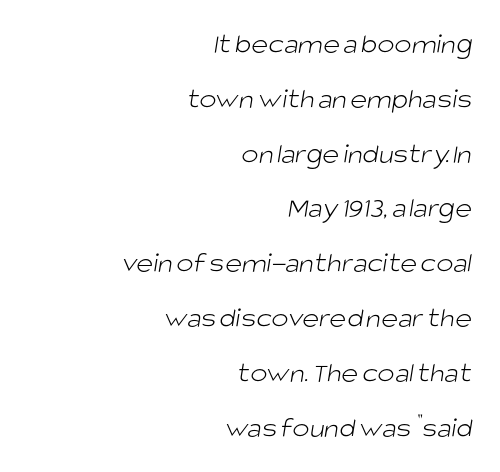
The image shows 29 px light sans-serif type; set right-aligned, line spacing 1.89x, normal letter spacing, not underlined; low stroke contrast and a large x-height.
